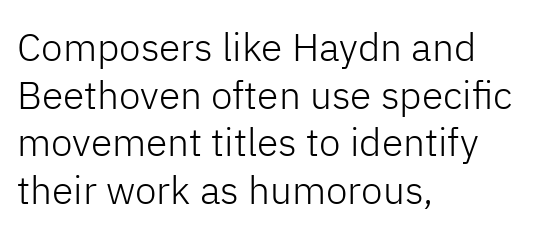
{"serif": "no", "italic": "no", "bold": "no", "weight": "light", "width": "normal", "stroke_contrast": "low", "x_height": "medium", "monospaced": "no", "underline": "no", "align": "left", "line_spacing_ratio": 1.22, "letter_spacing": "normal", "letter_spacing_em": 0.0, "glyph_px": 39}
